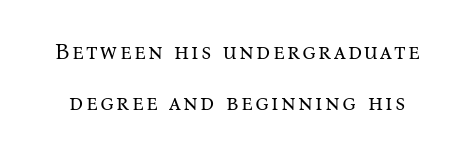
{"italic": "no", "bold": "no", "underline": "no", "line_spacing": "loose", "line_spacing_ratio": 2.33, "glyph_px": 22}
